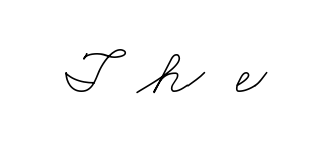
The image shows 68 px thin, wide type; set unusually wide letter spacing (+0.47 em), not underlined; low stroke contrast and a small x-height.
